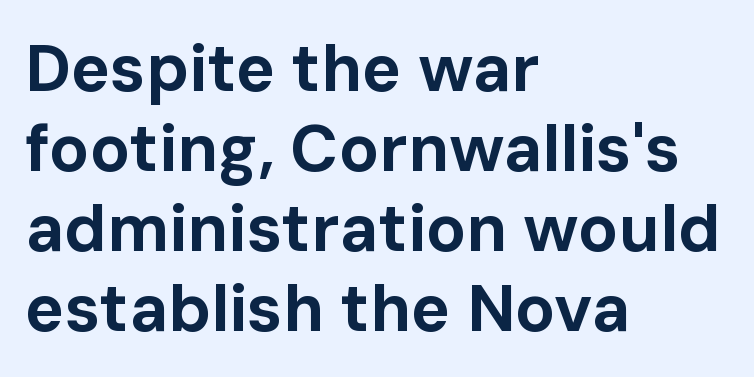
Q: Is the text bold? A: Yes.
Q: Is the text italic (slanted)? A: No, it is upright.
Q: Is the typeface a serif or a sans-serif typeface? A: Sans-serif.
Q: Is the text underlined? A: No.
Q: How is the paragraph aligned? A: Left-aligned.
Q: Is the spacing between letters normal or unusually wide? A: Normal.
Q: Width (condensed, normal, or wide)? A: Normal.
Q: Stroke contrast? A: Low.
Q: x-height? A: Medium.
Q: Monospaced? A: No.
